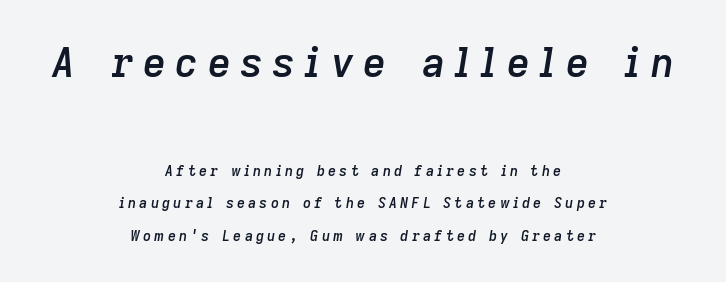
Has an underline been added? It has not. Airy leading. A typesetter would call this proportional, since set widths differ per character. Does extra space separate the letters? Yes, quite a lot of it. A centered setting, common on invitations and titles, is used for this passage.
